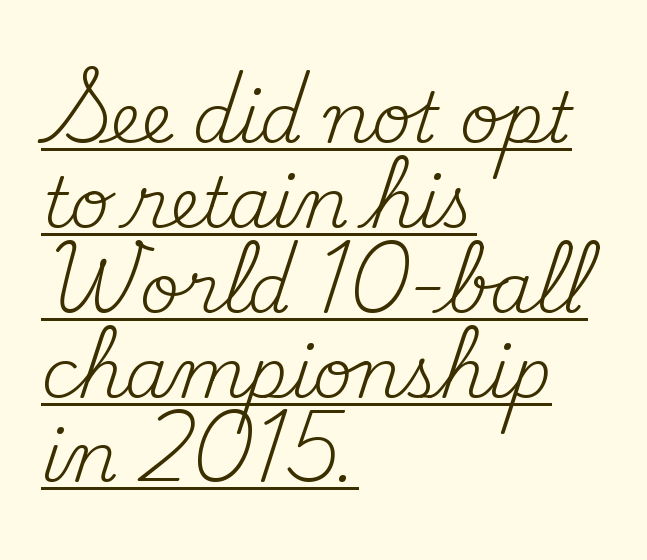
You can tell from the footed stems that serif type was used. The typesetting does not lean heavy: it is not bold. The lines in this sample share a left origin and differ only in where they stop. Glance below the letters and you will spot a drawn line. Default kerning and tracking; the words read as compact shapes.
